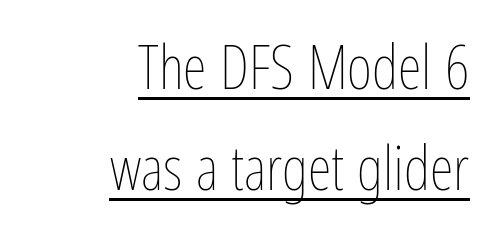
Bold? No — there's no thickening of the strokes. The typesetter has applied underlining to the passage shown. The lettering holds an erect, upright posture throughout. The lines sit at an ordinary, default distance from one another. No extra tracking has been applied to these lines. These lines are rendered in a variable-pitch font.
